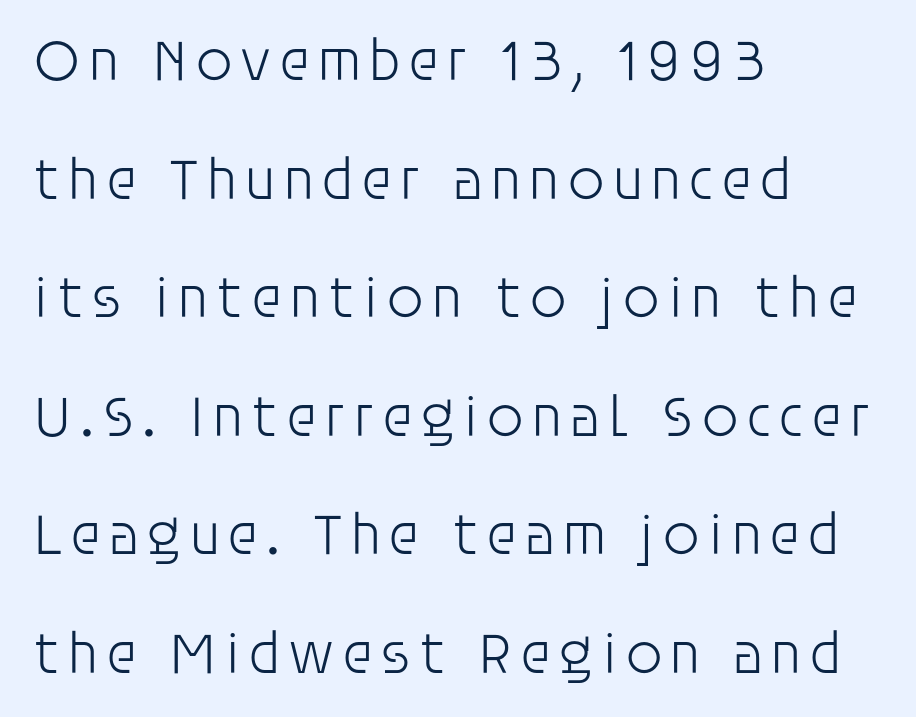
Q: Is the text bold? A: No.
Q: Is the text italic (slanted)? A: No, it is upright.
Q: Is the typeface a serif or a sans-serif typeface? A: Sans-serif.
Q: Is the text underlined? A: No.
Q: How is the paragraph aligned? A: Left-aligned.
Q: Is the spacing between lines tight, normal or loose? A: Loose.
Q: Width (condensed, normal, or wide)? A: Normal.
Q: Stroke contrast? A: Low.
Q: x-height? A: Large.
Q: Monospaced? A: No.
